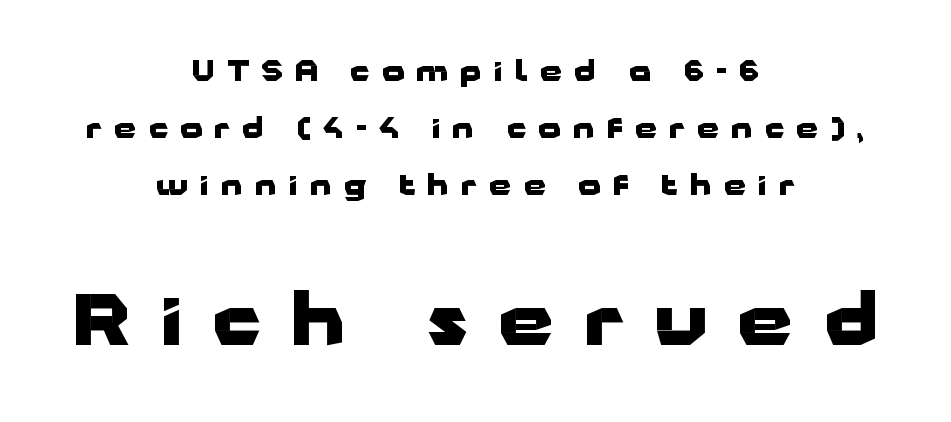
The image shows 70 px heavy, wide sans-serif type, upright; set centered, loose line spacing (2.04x), unusually wide letter spacing (+0.44 em), not underlined; the second (bottom) block is 2.5x larger; low stroke contrast and a medium x-height.
